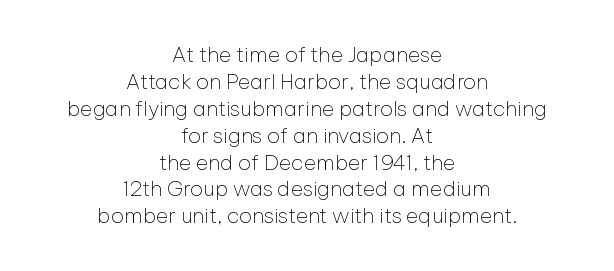
Q: Is the text bold? A: No.
Q: Is the text italic (slanted)? A: No, it is upright.
Q: Is the text underlined? A: No.
Q: How is the paragraph aligned? A: Centered.
Q: Is the spacing between letters normal or unusually wide? A: Normal.
Q: Is the spacing between lines tight, normal or loose? A: Normal.
